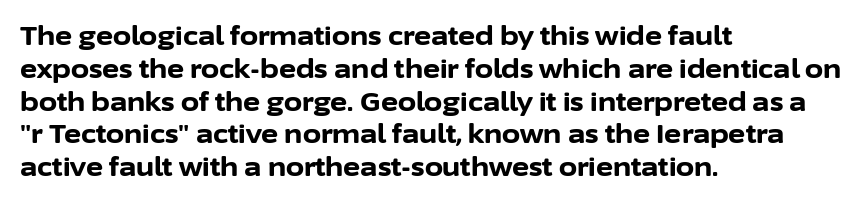
{"italic": "no", "bold": "yes", "underline": "no", "align": "left", "line_spacing": "normal", "line_spacing_ratio": 1.26, "letter_spacing": "normal", "letter_spacing_em": 0.0, "glyph_px": 26}
